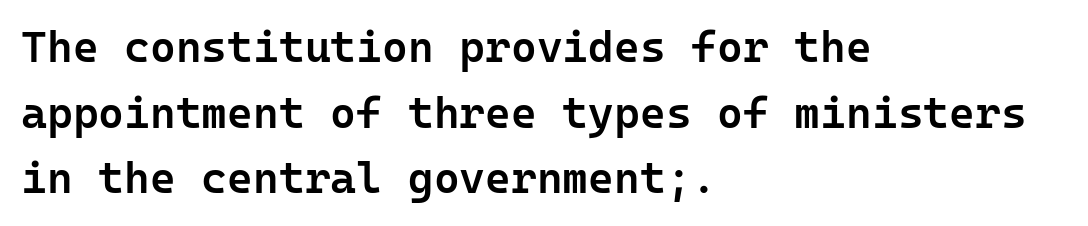
Q: Is the text bold? A: Semi-bold.
Q: Is the text italic (slanted)? A: No, it is upright.
Q: Is the typeface a serif or a sans-serif typeface? A: Sans-serif.
Q: Is the text underlined? A: No.
Q: How is the paragraph aligned? A: Left-aligned.
Q: Is the spacing between letters normal or unusually wide? A: Normal.
Q: Is the spacing between lines tight, normal or loose? A: Normal.
Q: Width (condensed, normal, or wide)? A: Normal.
Q: Stroke contrast? A: Low.
Q: x-height? A: Medium.
Q: Monospaced? A: Yes.
